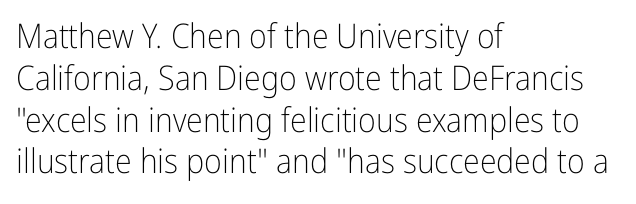
{"serif": "no", "italic": "no", "bold": "no", "weight": "light", "width": "condensed", "stroke_contrast": "low", "x_height": "medium", "monospaced": "no", "underline": "no", "align": "left", "line_spacing_ratio": 1.23, "letter_spacing": "normal", "letter_spacing_em": 0.0, "glyph_px": 34}
